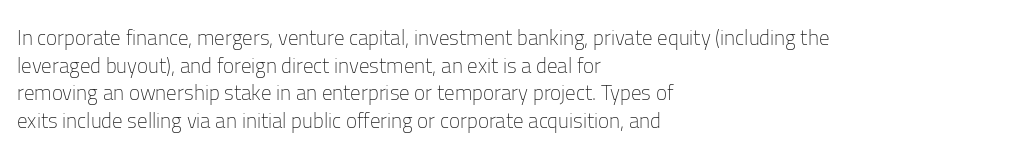
{"italic": "no", "bold": "no", "underline": "no", "align": "left", "line_spacing": "normal", "line_spacing_ratio": 1.32, "letter_spacing": "normal", "letter_spacing_em": 0.0, "glyph_px": 21}
